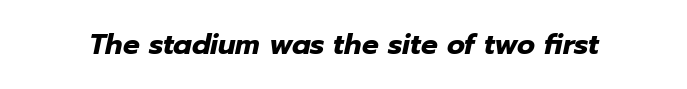
Typographic density is high because the face is bold. This sample has the flowing, uneven cadence of proportional lettering. The words here are not underlined. Observe the lean: these are italic letterforms. Spacing between characters is what you'd get straight out of the box.
